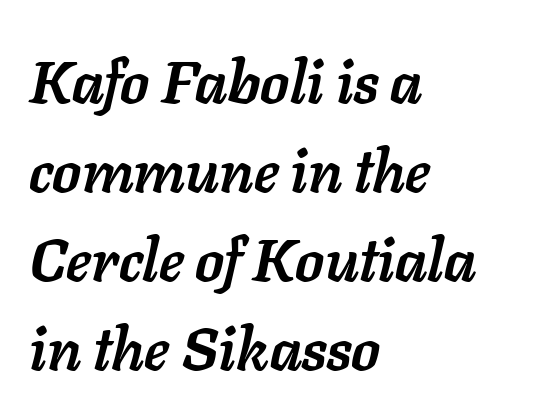
Line beginnings align vertically; line endings do not. Character widths vary here, with narrow letters taking less room than wide ones. The rendering uses a moderate line-height, typical for paragraphs. In terms of posture, this sample is oblique. Default kerning and tracking; the words read as compact shapes. How heavy is the stroke? Heavy — this is a bold.
